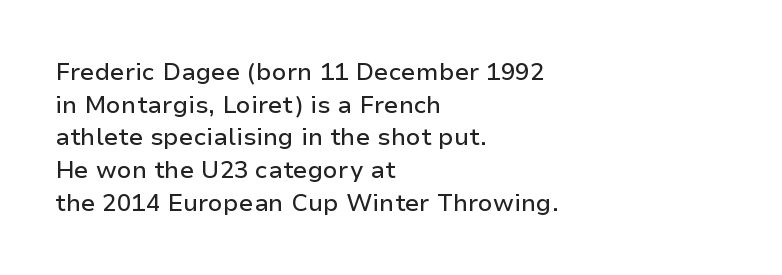
{"italic": "no", "underline": "no", "align": "left", "line_spacing": "normal", "line_spacing_ratio": 1.36, "letter_spacing": "normal", "letter_spacing_em": 0.0, "glyph_px": 24}
